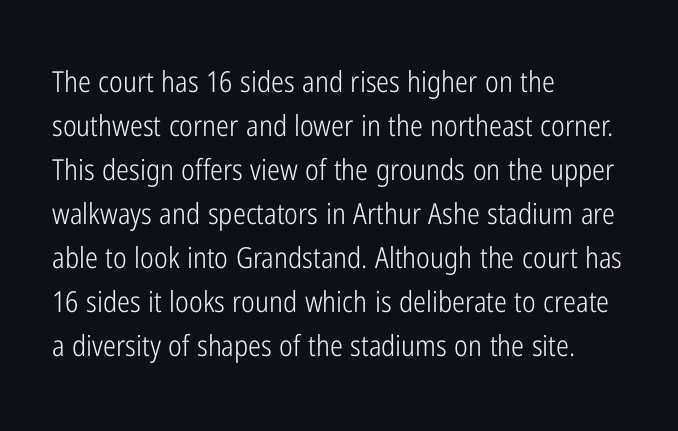
Q: Is the text bold? A: No.
Q: Is the text italic (slanted)? A: No, it is upright.
Q: Is the typeface a serif or a sans-serif typeface? A: Sans-serif.
Q: Is the text underlined? A: No.
Q: How is the paragraph aligned? A: Left-aligned.
Q: Is the spacing between letters normal or unusually wide? A: Normal.
Q: Is the spacing between lines tight, normal or loose? A: Normal.
Q: Width (condensed, normal, or wide)? A: Condensed.
Q: Stroke contrast? A: Low.
Q: x-height? A: Medium.
Q: Monospaced? A: No.
